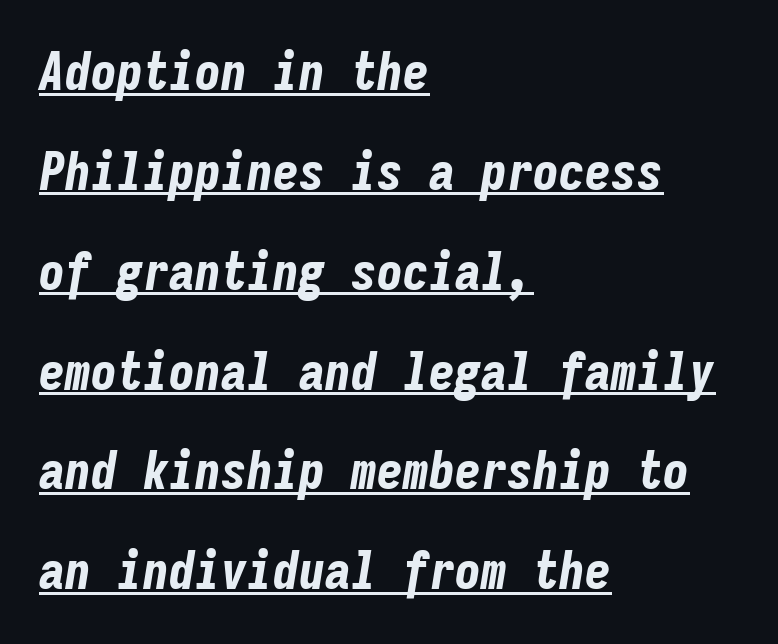
The face used here has a pronounced slope to its letters. Glyph-to-glyph distance matches everyday printed text. The sample's only ornament is a line tracing under the words. The rendering uses typewriter-style spacing with identical character cells. The paragraph shown leans on its left margin. The designer dialed line spacing up above the default.
